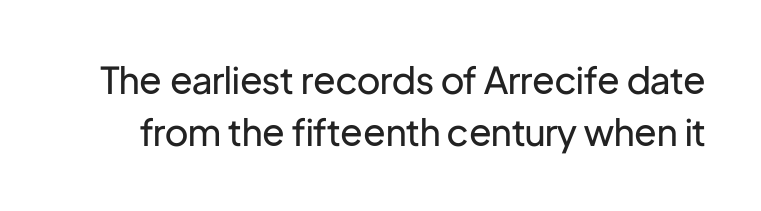
Q: Is the text bold? A: No.
Q: Is the text italic (slanted)? A: No, it is upright.
Q: Is the typeface a serif or a sans-serif typeface? A: Sans-serif.
Q: Is the text underlined? A: No.
Q: Is the spacing between letters normal or unusually wide? A: Normal.
Q: Is the spacing between lines tight, normal or loose? A: Normal.
Q: Width (condensed, normal, or wide)? A: Normal.
Q: Stroke contrast? A: Low.
Q: x-height? A: Medium.
Q: Monospaced? A: No.
